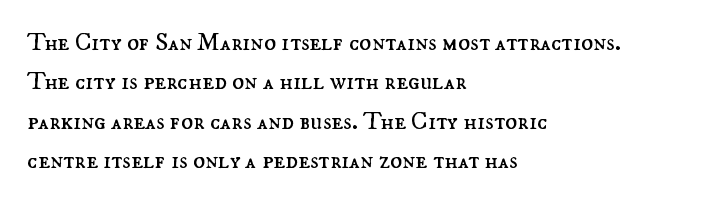
The image shows 25 px text type, upright; set left-aligned, normal line spacing (1.58x), normal letter spacing, not underlined.
